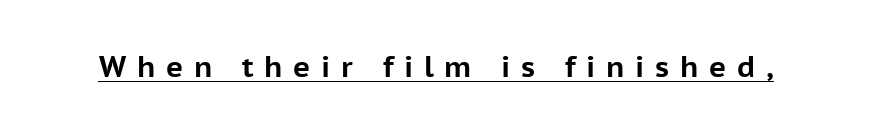
Q: Is the text bold? A: Yes.
Q: Is the text italic (slanted)? A: No, it is upright.
Q: Is the typeface a serif or a sans-serif typeface? A: Sans-serif.
Q: Is the text underlined? A: Yes.
Q: Is the spacing between letters normal or unusually wide? A: Unusually wide.
Q: Width (condensed, normal, or wide)? A: Normal.
Q: Stroke contrast? A: Low.
Q: x-height? A: Medium.
Q: Monospaced? A: No.
